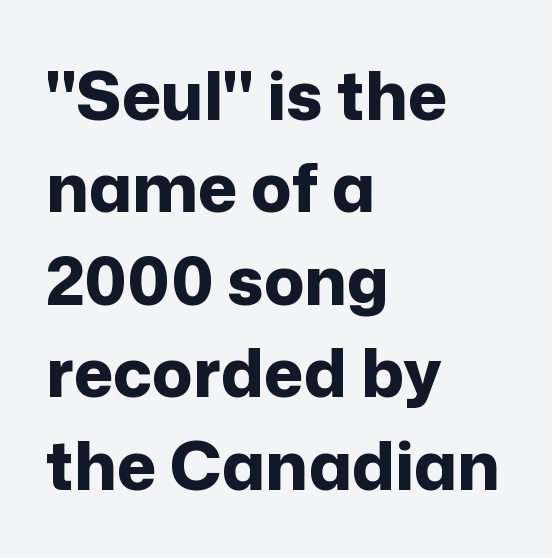
The image shows 67 px bold sans-serif type, upright; set left-aligned, normal line spacing (1.38x), normal letter spacing, not underlined; low stroke contrast and a medium x-height.
